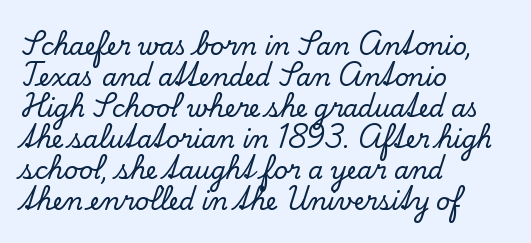
The image shows 24 px text type; set left-aligned, normal line spacing (1.29x), normal letter spacing, not underlined.
